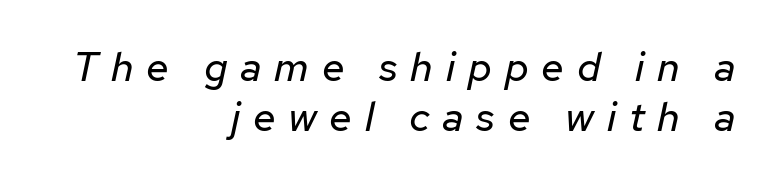
The image shows 41 px regular-weight type, italic (leaning right); set right-aligned, line spacing 1.21x, unusually wide letter spacing (+0.31 em), not underlined; low stroke contrast and a medium x-height.
